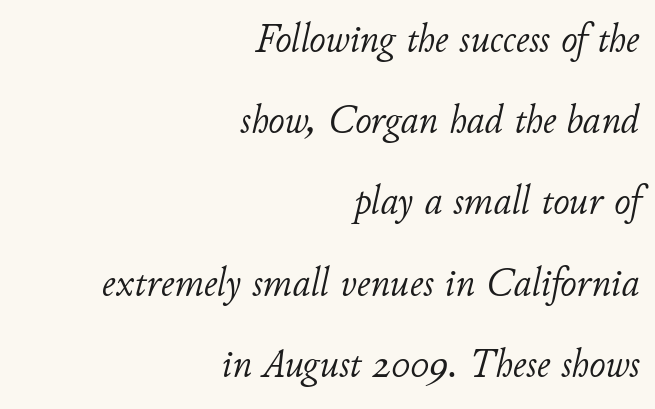
Is this a fixed-width face? No — the glyphs have proportional, varying widths. This block would shrink considerably if given ordinary leading; it's expanded now. A quiet, ordinary-to-light weight characterises the typeface. When letters slant like this, we call the style italic.
